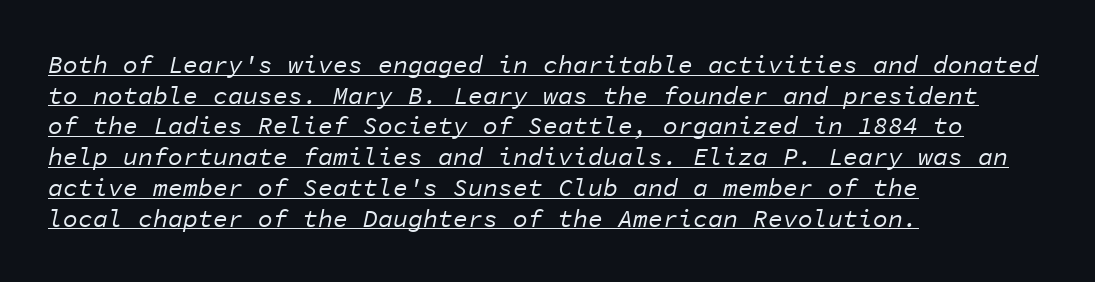
{"italic": "yes", "lean": "right", "slant_degrees": 11, "bold": "no", "underline": "yes", "align": "left", "line_spacing_ratio": 1.23, "letter_spacing": "normal", "letter_spacing_em": 0.0, "glyph_px": 25}
